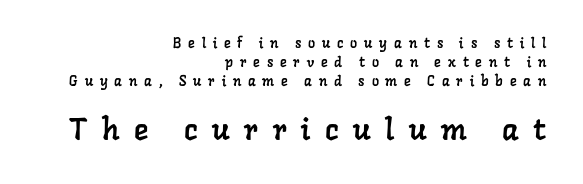
{"serif": "yes", "width": "normal", "stroke_contrast": "low", "x_height": "medium", "monospaced": "no", "underline": "no", "align": "right", "line_spacing": "normal", "line_spacing_ratio": 1.34, "letter_spacing": "wide", "letter_spacing_em": 0.49, "larger_block": "second", "size_ratio": 2.14, "glyph_px": 30}
